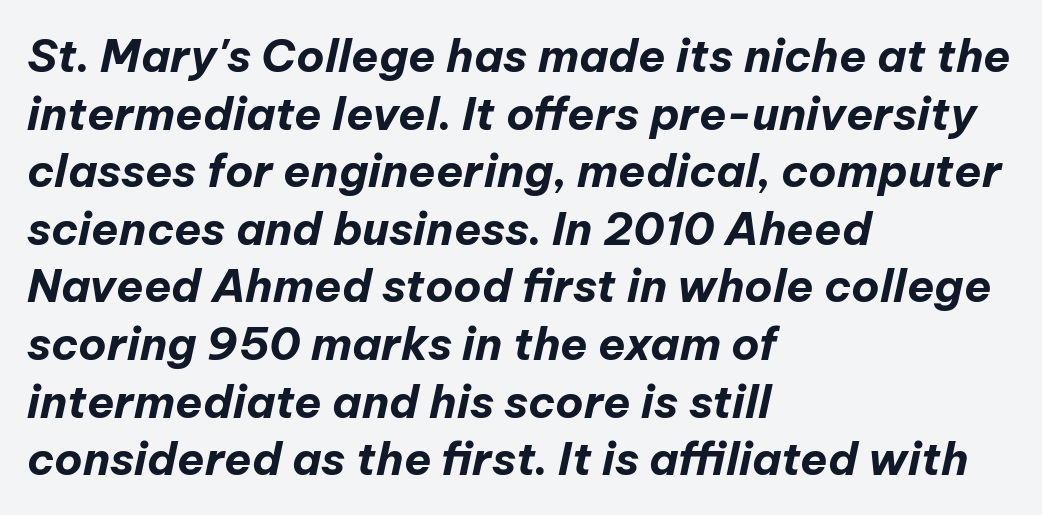
The foot of each line stays bare and open. Each new line begins a customary step beneath the previous one. What weight is shown? A full bold with thick strokes. The face used here is proportionally spaced, like ordinary book or web type. No extra tracking has been applied to these lines.
